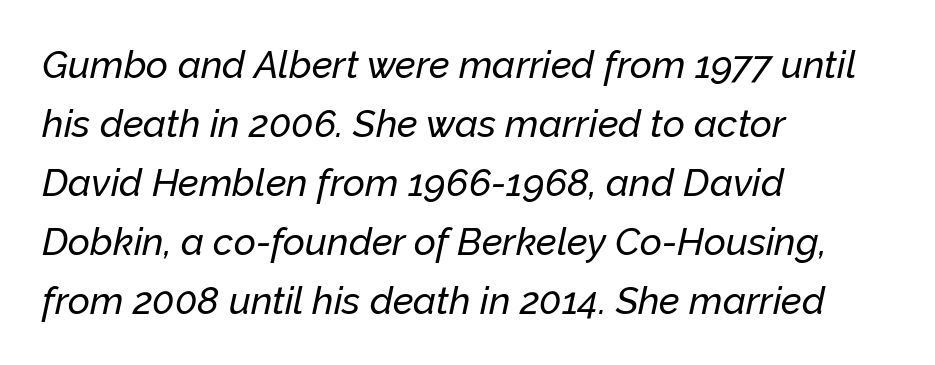
{"italic": "yes", "lean": "right", "slant_degrees": 12, "width": "normal", "stroke_contrast": "low", "x_height": "medium", "monospaced": "no", "underline": "no", "align": "left", "line_spacing": "normal", "line_spacing_ratio": 1.55, "letter_spacing": "normal", "letter_spacing_em": 0.0, "glyph_px": 38}
